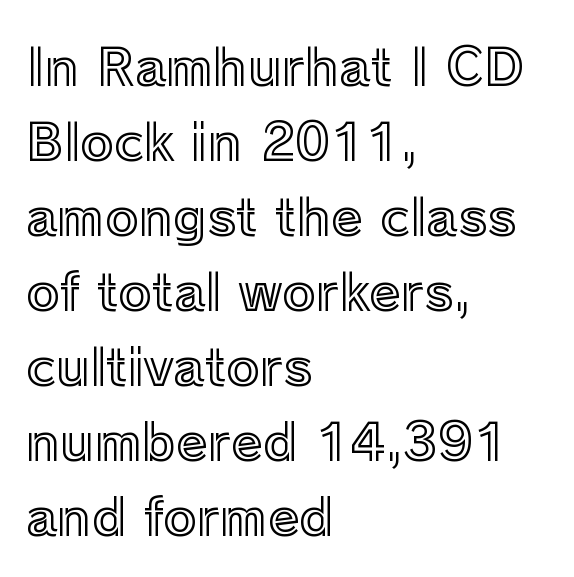
{"italic": "no", "width": "normal", "x_height": "medium", "monospaced": "no", "underline": "no", "align": "left", "line_spacing": "normal", "line_spacing_ratio": 1.47, "letter_spacing": "normal", "letter_spacing_em": 0.0, "glyph_px": 51}
